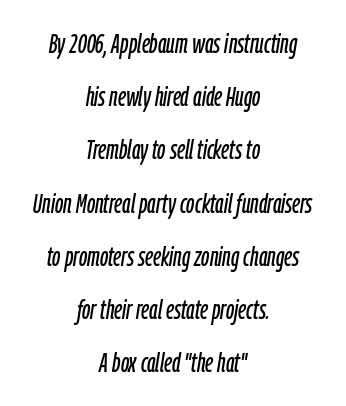
{"italic": "yes", "lean": "right", "slant_degrees": 9, "underline": "no", "align": "center", "line_spacing": "loose", "line_spacing_ratio": 1.97, "letter_spacing": "normal", "letter_spacing_em": 0.0, "glyph_px": 27}
